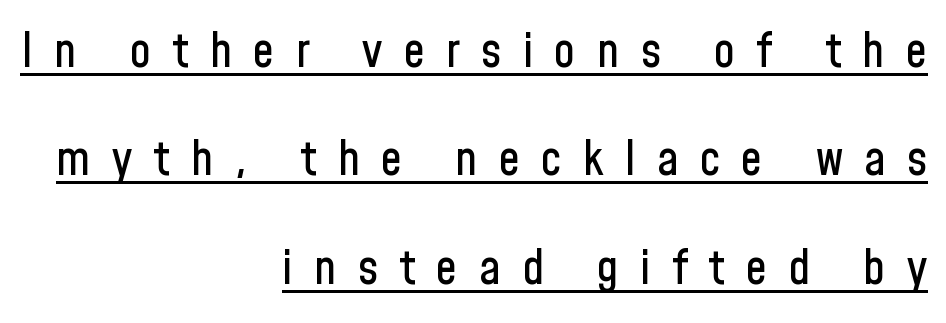
The image shows 48 px condensed sans-serif type, upright; set right-aligned, loose line spacing (2.26x), unusually wide letter spacing (+0.44 em), underlined; low stroke contrast and a medium x-height.
